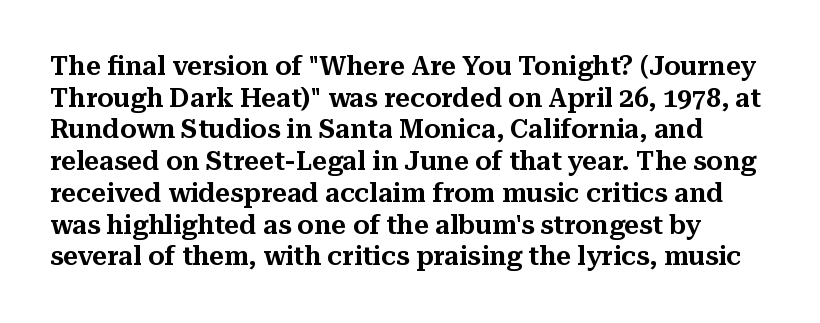
{"italic": "no", "underline": "no", "line_spacing_ratio": 1.22, "letter_spacing": "normal", "letter_spacing_em": 0.0, "glyph_px": 26}
